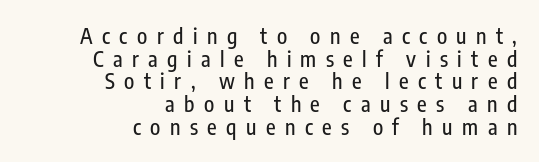
Here the glyphs are tracked loosely, breaking word shapes into spaced letters. This rendering uses right alignment, leaving the left contour irregular. Nobody drew a line under any word here. The axis of the letterforms is exactly vertical.
